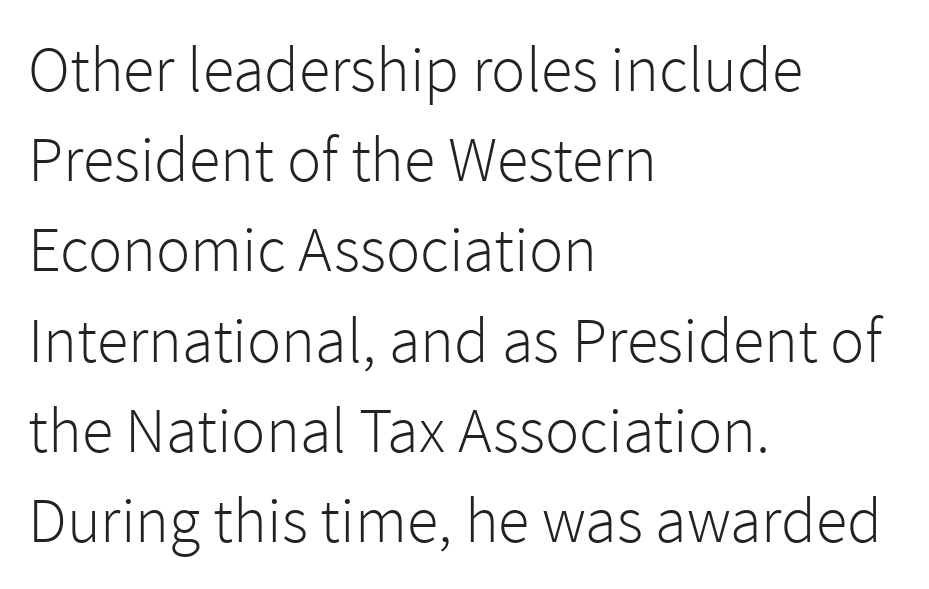
The image shows 64 px light sans-serif type, upright; set left-aligned, normal line spacing (1.41x), normal letter spacing, not underlined; a medium x-height.
